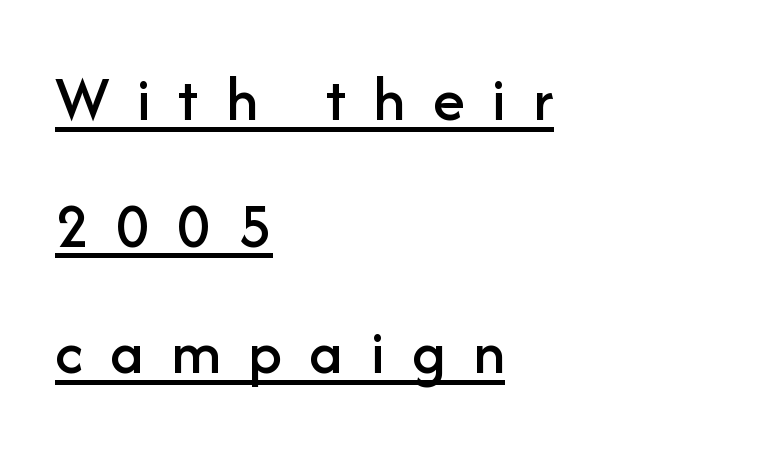
The image shows 65 px sans-serif type, upright; set left-aligned, loose line spacing (1.95x), unusually wide letter spacing (+0.42 em), underlined; low stroke contrast and a medium x-height.
